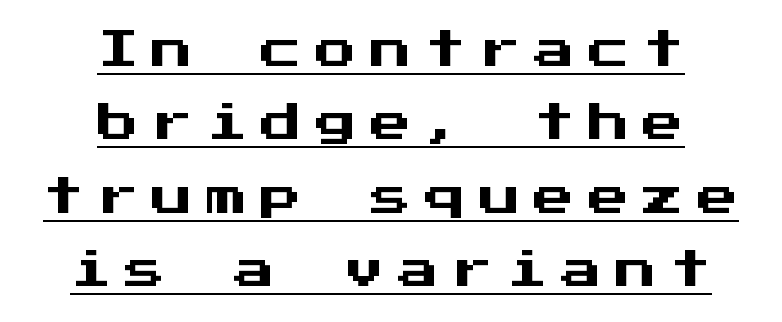
Q: Is the text italic (slanted)? A: No, it is upright.
Q: Is the typeface a serif or a sans-serif typeface? A: Sans-serif.
Q: Is the text underlined? A: Yes.
Q: How is the paragraph aligned? A: Centered.
Q: Is the spacing between letters normal or unusually wide? A: Unusually wide.
Q: Width (condensed, normal, or wide)? A: Normal.
Q: Stroke contrast? A: Medium.
Q: x-height? A: Medium.
Q: Monospaced? A: Yes.
